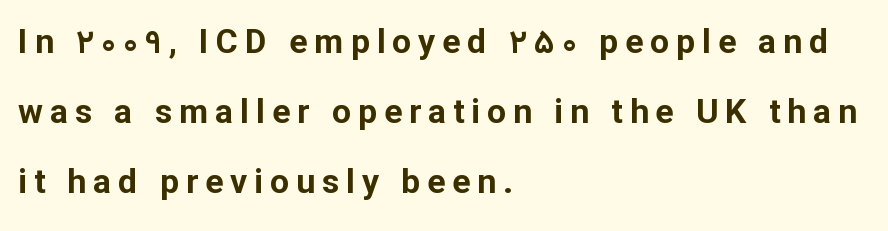
The image shows 34 px bold sans-serif type, upright; set left-aligned, loose line spacing (2.06x), unusually wide letter spacing (+0.2 em), not underlined; low stroke contrast and a medium x-height.
